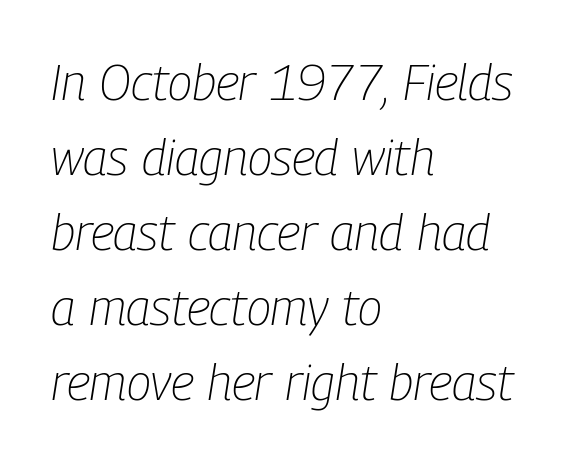
Q: Is the text bold? A: No.
Q: Is the text italic (slanted)? A: Yes, it leans right by about 9 degrees.
Q: Is the text underlined? A: No.
Q: How is the paragraph aligned? A: Left-aligned.
Q: Is the spacing between letters normal or unusually wide? A: Normal.
Q: Is the spacing between lines tight, normal or loose? A: Normal.
Q: Width (condensed, normal, or wide)? A: Condensed.
Q: Stroke contrast? A: Low.
Q: x-height? A: Medium.
Q: Monospaced? A: No.
